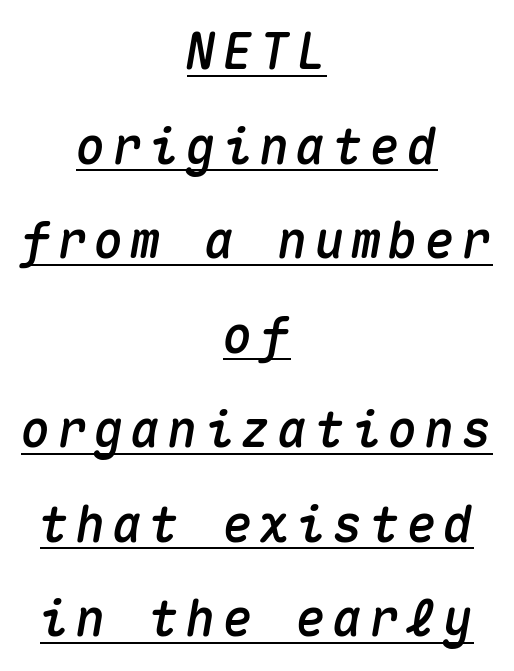
{"italic": "yes", "lean": "right", "slant_degrees": 10, "width": "normal", "stroke_contrast": "medium", "x_height": "medium", "monospaced": "yes", "underline": "yes", "align": "center", "line_spacing": "loose", "line_spacing_ratio": 1.93, "glyph_px": 49}
